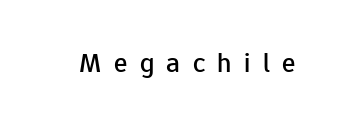
The image shows 28 px sans-serif type, upright; set unusually wide letter spacing (+0.44 em), not underlined; low stroke contrast and a medium x-height.
